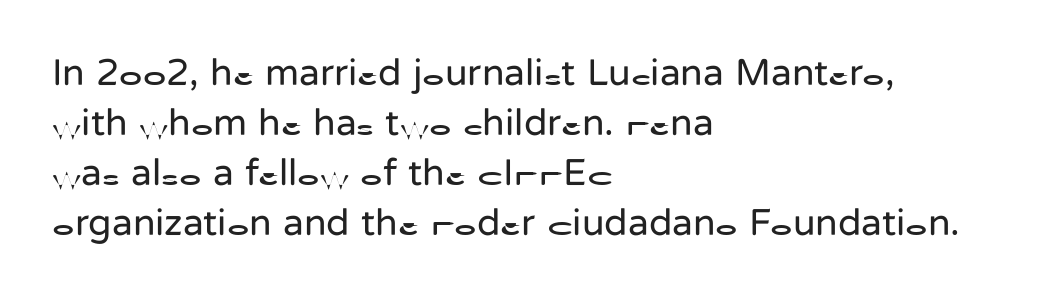
The image shows 38 px regular-weight sans-serif type, upright; set left-aligned, normal line spacing (1.32x), normal letter spacing, not underlined; low stroke contrast and a medium x-height.
